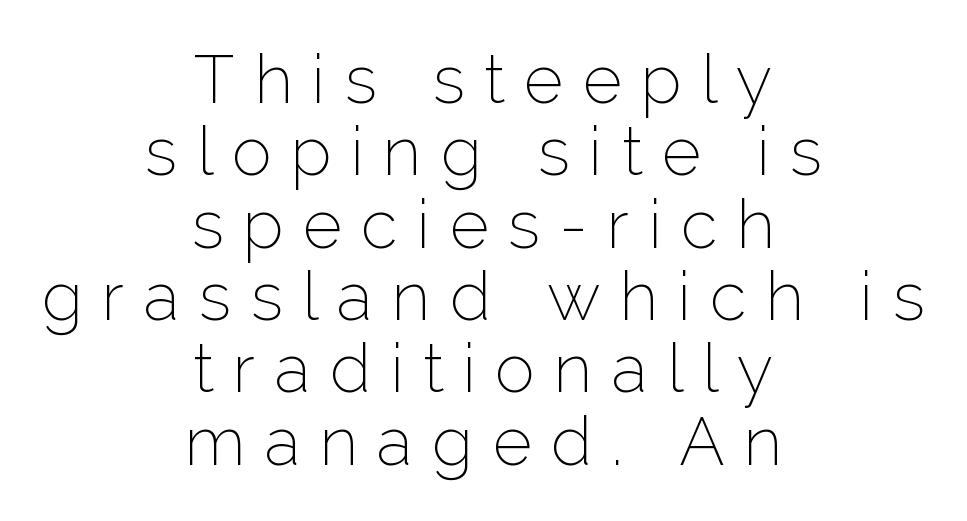
The image shows 67 px thin sans-serif type, upright; set centered, tight line spacing (1.08x), unusually wide letter spacing (+0.29 em), not underlined; low stroke contrast and a medium x-height.
